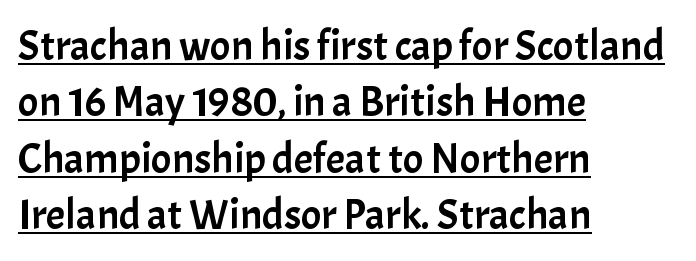
Q: Is the text italic (slanted)? A: No, it is upright.
Q: Is the typeface a serif or a sans-serif typeface? A: Sans-serif.
Q: Is the text underlined? A: Yes.
Q: How is the paragraph aligned? A: Left-aligned.
Q: Is the spacing between letters normal or unusually wide? A: Normal.
Q: Is the spacing between lines tight, normal or loose? A: Normal.
Q: Width (condensed, normal, or wide)? A: Normal.
Q: Stroke contrast? A: Low.
Q: x-height? A: Medium.
Q: Monospaced? A: No.
